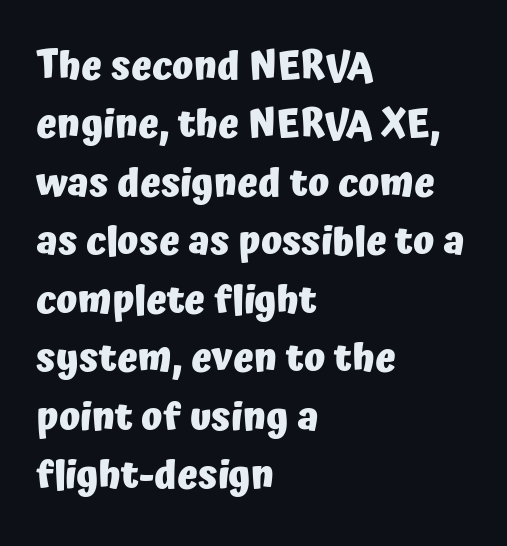
{"serif": "no", "italic": "no", "bold": "yes", "weight": "heavy", "width": "normal", "stroke_contrast": "low", "x_height": "medium", "monospaced": "no", "underline": "no", "align": "left", "line_spacing": "normal", "line_spacing_ratio": 1.5, "letter_spacing": "normal", "letter_spacing_em": 0.0, "glyph_px": 39}
